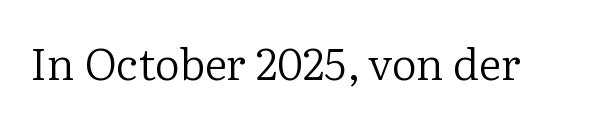
{"serif": "yes", "italic": "no", "bold": "no", "weight": "regular", "width": "normal", "stroke_contrast": "low", "x_height": "medium", "monospaced": "no", "underline": "no", "letter_spacing": "normal", "letter_spacing_em": 0.0, "glyph_px": 44}
